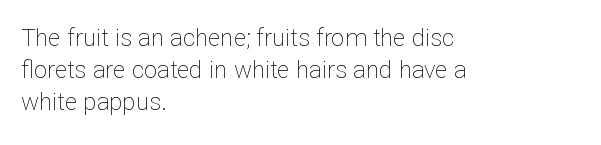
The image shows 24 px text type, upright; set left-aligned, normal line spacing (1.34x), normal letter spacing, not underlined.
